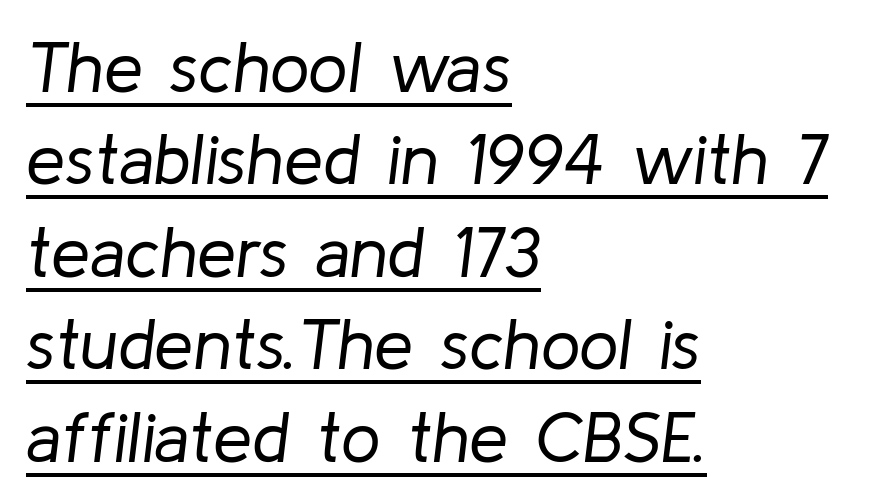
{"italic": "yes", "lean": "right", "slant_degrees": 8, "bold": "no", "weight": "regular", "width": "normal", "stroke_contrast": "low", "x_height": "medium", "monospaced": "no", "underline": "yes", "align": "left", "line_spacing": "normal", "line_spacing_ratio": 1.32, "letter_spacing": "normal", "letter_spacing_em": 0.0, "glyph_px": 70}
